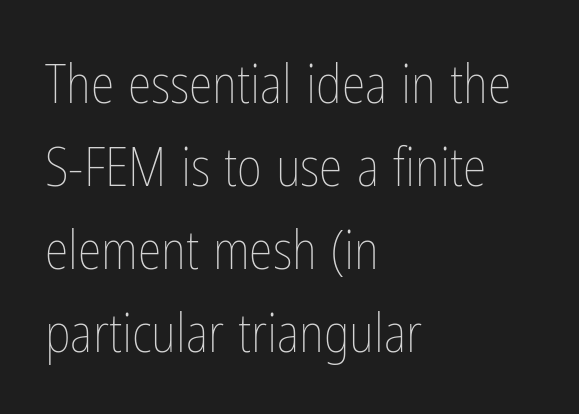
A quiet, ordinary-to-light weight characterises the typeface. Proportional: the letters do not fall into vertical columns. A typesetter would call this leading conventional body-copy spacing. The compositor pushed each line to the left boundary.
